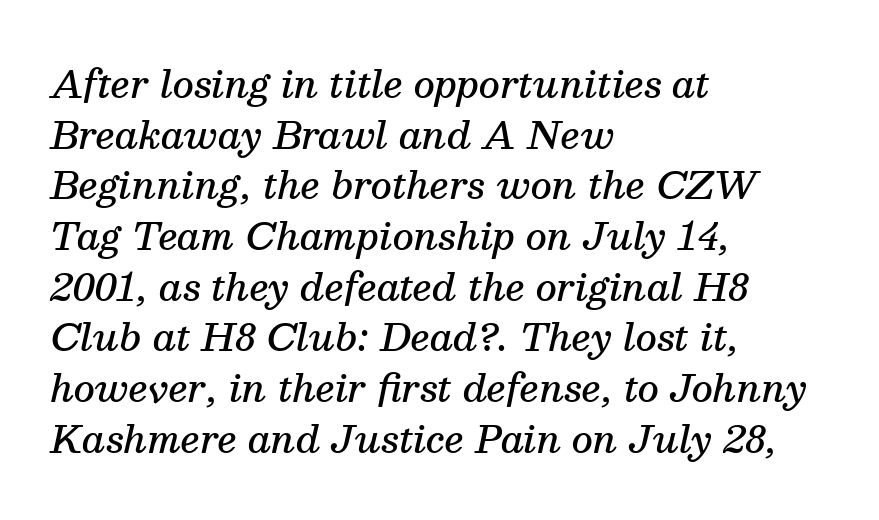
The image shows 37 px semibold serif type, italic (leaning right); set left-aligned, normal line spacing (1.37x), normal letter spacing, not underlined; medium stroke contrast and a medium x-height.
